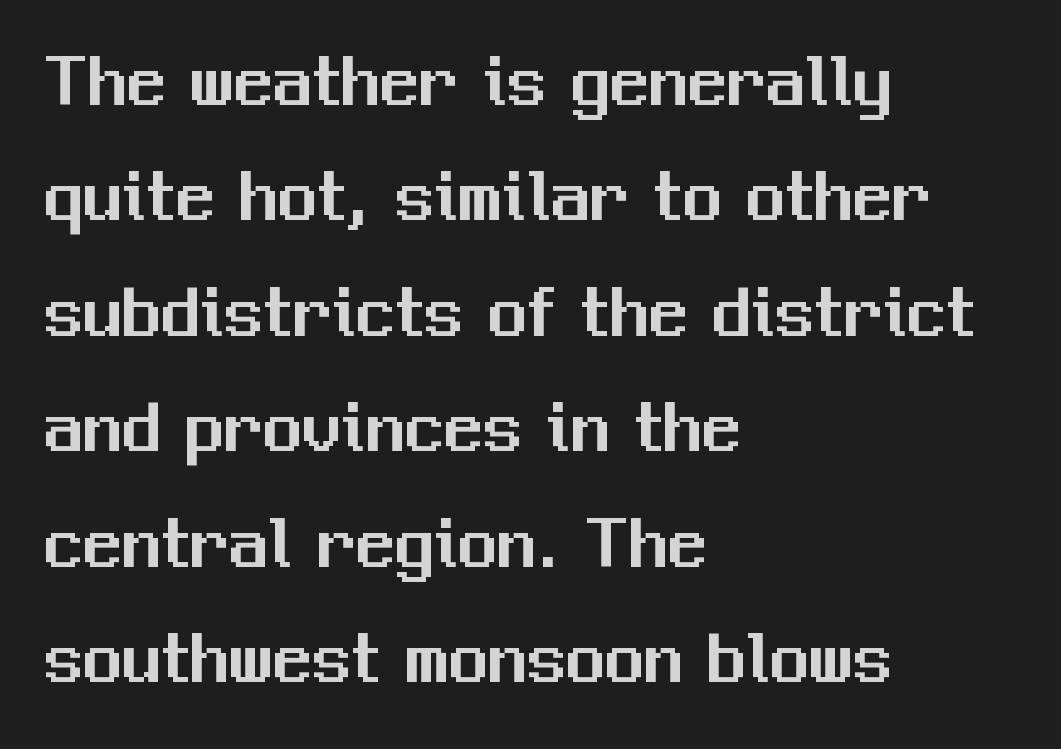
{"serif": "no", "italic": "no", "width": "normal", "stroke_contrast": "medium", "x_height": "medium", "monospaced": "no", "underline": "no", "align": "left", "line_spacing": "normal", "line_spacing_ratio": 1.48, "letter_spacing": "normal", "letter_spacing_em": 0.0, "glyph_px": 78}
